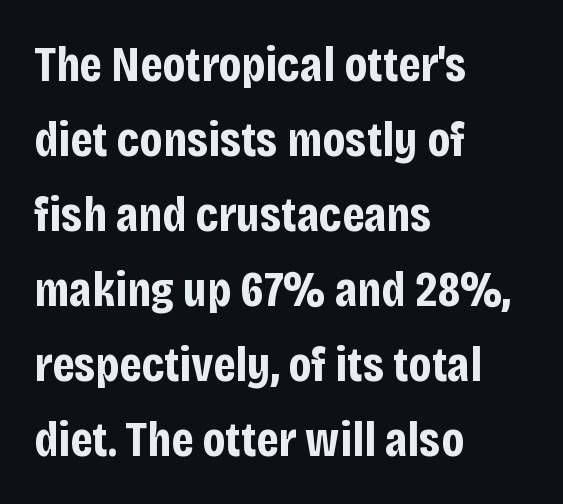
{"serif": "no", "italic": "no", "bold": "yes", "weight": "bold", "width": "condensed", "stroke_contrast": "low", "x_height": "large", "monospaced": "no", "underline": "no", "align": "left", "line_spacing": "normal", "line_spacing_ratio": 1.5, "letter_spacing": "normal", "letter_spacing_em": 0.0, "glyph_px": 50}
